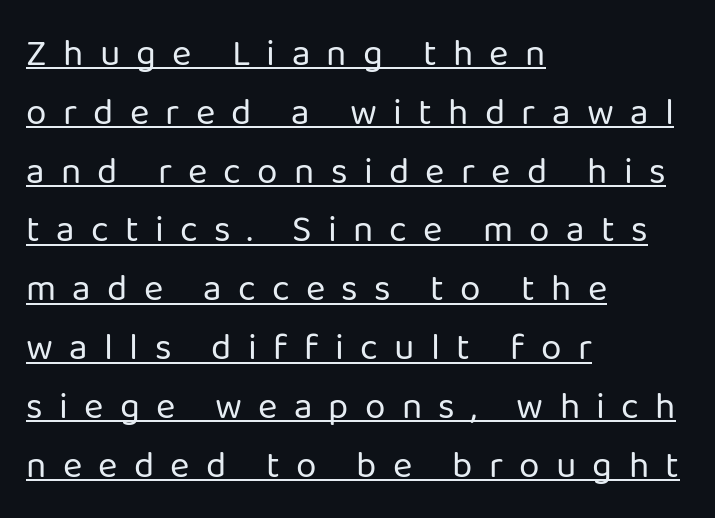
Q: Is the text bold? A: No.
Q: Is the text italic (slanted)? A: No, it is upright.
Q: Is the typeface a serif or a sans-serif typeface? A: Sans-serif.
Q: Is the text underlined? A: Yes.
Q: How is the paragraph aligned? A: Left-aligned.
Q: Is the spacing between letters normal or unusually wide? A: Unusually wide.
Q: Is the spacing between lines tight, normal or loose? A: Normal.
Q: Width (condensed, normal, or wide)? A: Normal.
Q: Stroke contrast? A: Low.
Q: x-height? A: Medium.
Q: Monospaced? A: No.
